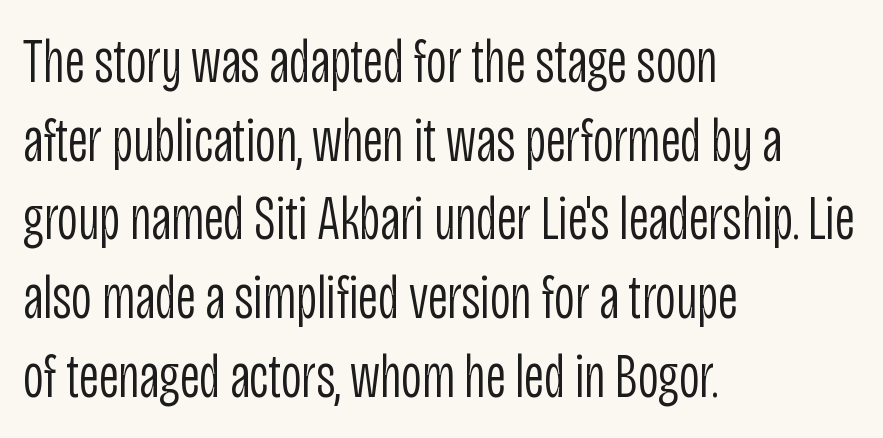
{"serif": "no", "italic": "no", "bold": "no", "weight": "light", "width": "condensed", "stroke_contrast": "low", "x_height": "large", "monospaced": "no", "underline": "no", "align": "left", "line_spacing": "normal", "line_spacing_ratio": 1.25, "letter_spacing": "normal", "letter_spacing_em": 0.0, "glyph_px": 63}
